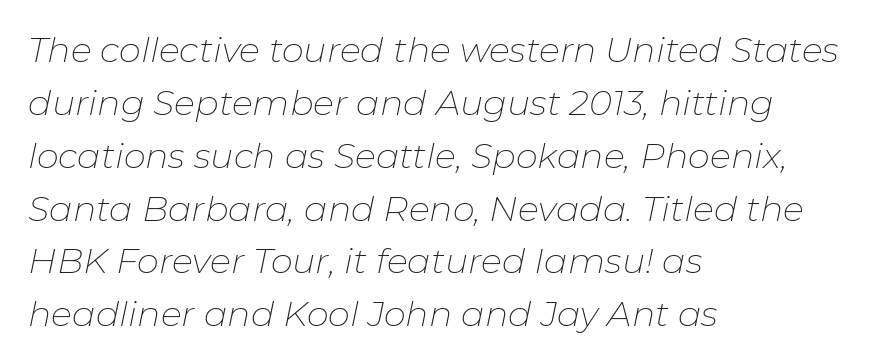
Q: Is the text bold? A: No.
Q: Is the text italic (slanted)? A: Yes, it leans right by about 11 degrees.
Q: Is the text underlined? A: No.
Q: How is the paragraph aligned? A: Left-aligned.
Q: Is the spacing between letters normal or unusually wide? A: Normal.
Q: Is the spacing between lines tight, normal or loose? A: Normal.
Q: Width (condensed, normal, or wide)? A: Normal.
Q: Stroke contrast? A: Low.
Q: x-height? A: Medium.
Q: Monospaced? A: No.
